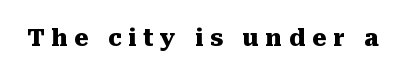
Q: Is the text bold? A: Yes.
Q: Is the text italic (slanted)? A: No, it is upright.
Q: Is the text underlined? A: No.
Q: Is the spacing between letters normal or unusually wide? A: Unusually wide.
